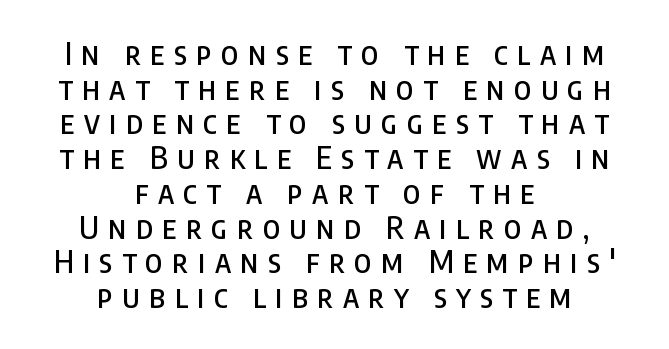
The typeface chosen for these lines omits serifs. Reading down the block, each line starts at a different indent, mirrored at its end. Each letter keeps its own natural width here, so spacing adapts to shape. This sample uses expanded letter spacing, leaving extra air between glyphs. Compared with typical paragraphs, the rows here are closer together. The area under the type is left untouched.
